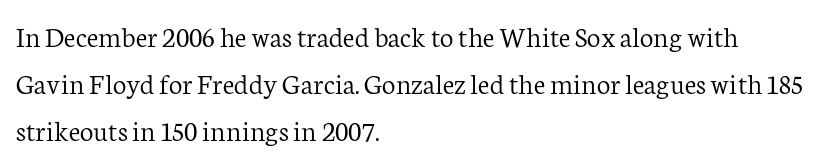
The image shows 30 px light serif type, upright; set left-aligned, normal line spacing (1.57x), normal letter spacing, not underlined; low stroke contrast and a medium x-height.
